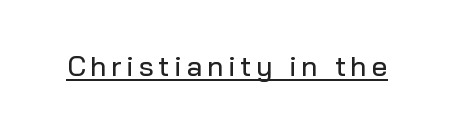
Q: Is the text italic (slanted)? A: No, it is upright.
Q: Is the typeface a serif or a sans-serif typeface? A: Sans-serif.
Q: Is the text underlined? A: Yes.
Q: Width (condensed, normal, or wide)? A: Normal.
Q: Stroke contrast? A: Low.
Q: x-height? A: Medium.
Q: Monospaced? A: No.
